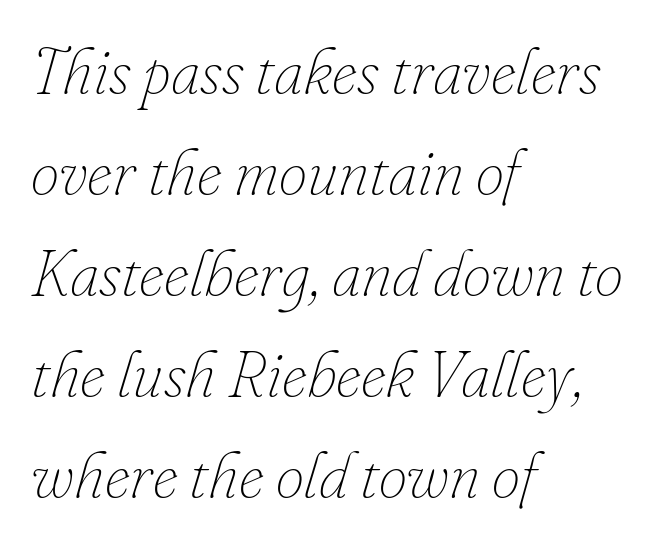
Q: Is the text bold? A: No.
Q: Is the text italic (slanted)? A: Yes, it leans right by about 16 degrees.
Q: Is the text underlined? A: No.
Q: How is the paragraph aligned? A: Left-aligned.
Q: Is the spacing between letters normal or unusually wide? A: Normal.
Q: Is the spacing between lines tight, normal or loose? A: Normal.
Q: Width (condensed, normal, or wide)? A: Normal.
Q: Stroke contrast? A: Low.
Q: x-height? A: Small.
Q: Monospaced? A: No.
